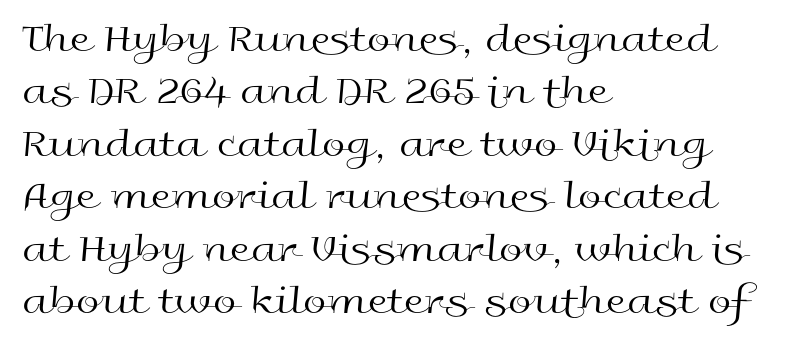
The rendering keeps characters at their native spacing. Note: no serifs on the glyphs. The font sits on the lighter half of the weight spectrum, regular included. Proportional: the letters do not fall into vertical columns.
